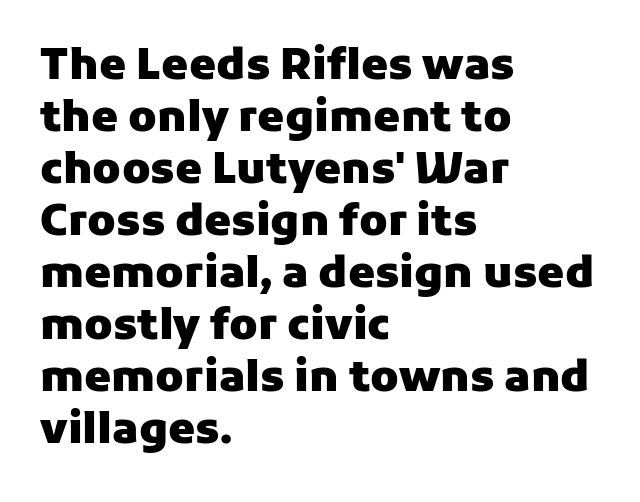
{"serif": "no", "italic": "no", "bold": "yes", "weight": "heavy", "width": "normal", "stroke_contrast": "low", "x_height": "medium", "monospaced": "no", "underline": "no", "align": "left", "line_spacing_ratio": 1.21, "letter_spacing": "normal", "letter_spacing_em": 0.0, "glyph_px": 43}
